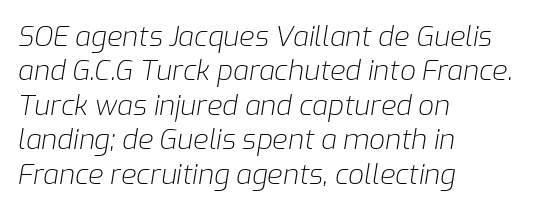
Each row of text sits above clean, open space. The gaps between neighbouring characters are ordinary and unremarkable. Quick note: italic. Leftover space on each line is placed entirely after the last word. The rendering uses natural spacing where letterforms have individual widths. The face looks like a standard text weight, possibly lighter.
